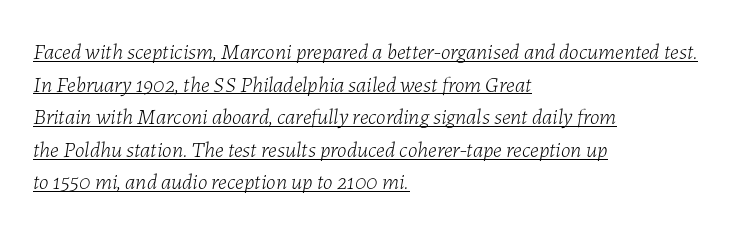
Each line of the rendering has a horizontal stroke beneath the glyphs. Heft: none added — not bold. The rendering anchors every line to the left-hand side. This sample uses plain, unmodified letter spacing. The letters are slanted; this is an italic face.
